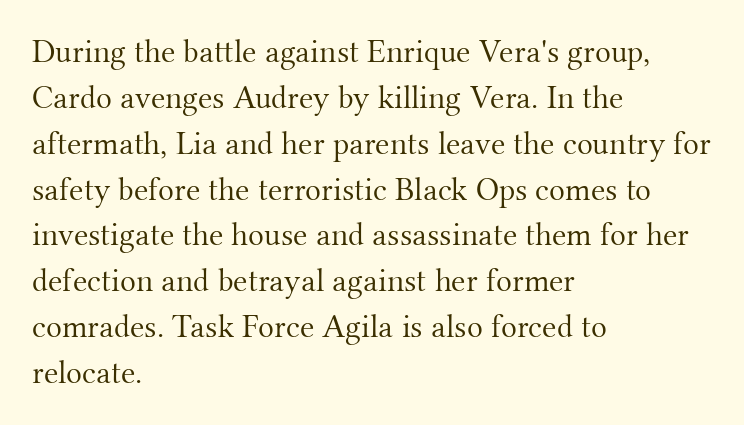
The image shows 33 px light serif type, upright; set left-aligned, normal line spacing (1.39x), normal letter spacing, not underlined; medium stroke contrast and a small x-height.
